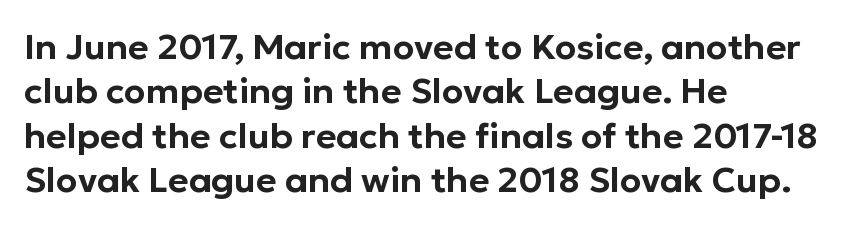
{"serif": "no", "italic": "no", "width": "normal", "stroke_contrast": "low", "x_height": "medium", "monospaced": "no", "underline": "no", "align": "left", "line_spacing": "normal", "line_spacing_ratio": 1.27, "letter_spacing": "normal", "letter_spacing_em": 0.0, "glyph_px": 35}
